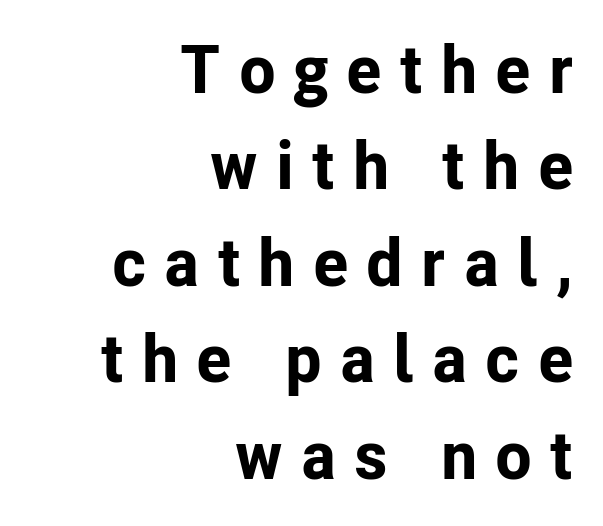
The image shows 67 px bold sans-serif type, upright; set right-aligned, normal line spacing (1.44x), unusually wide letter spacing (+0.27 em), not underlined; low stroke contrast and a medium x-height.
